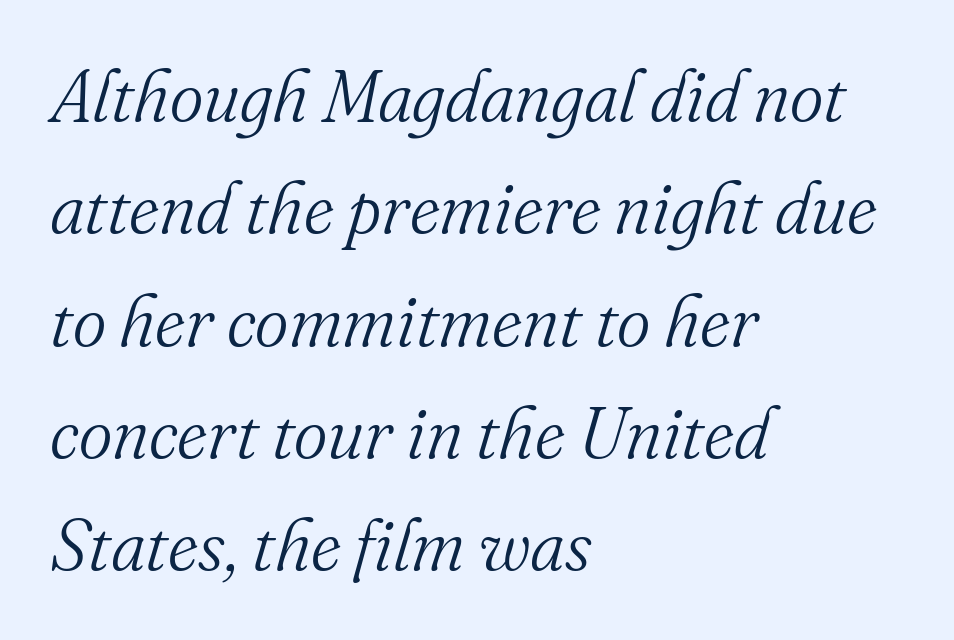
{"serif": "yes", "italic": "yes", "lean": "right", "slant_degrees": 16, "bold": "no", "weight": "light", "width": "normal", "stroke_contrast": "medium", "x_height": "small", "monospaced": "no", "underline": "no", "align": "left", "line_spacing": "normal", "line_spacing_ratio": 1.56, "letter_spacing": "normal", "letter_spacing_em": 0.0, "glyph_px": 72}
